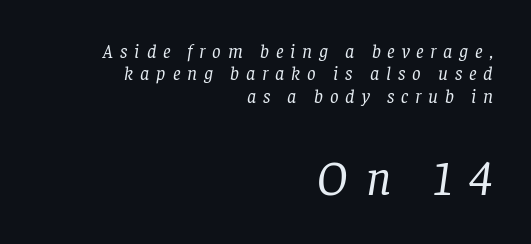
The image shows 48 px regular-weight serif type, italic (leaning right); set right-aligned, line spacing 1.18x, unusually wide letter spacing (+0.36 em), not underlined; the second (bottom) block is 2.53x larger; low stroke contrast and a large x-height.
